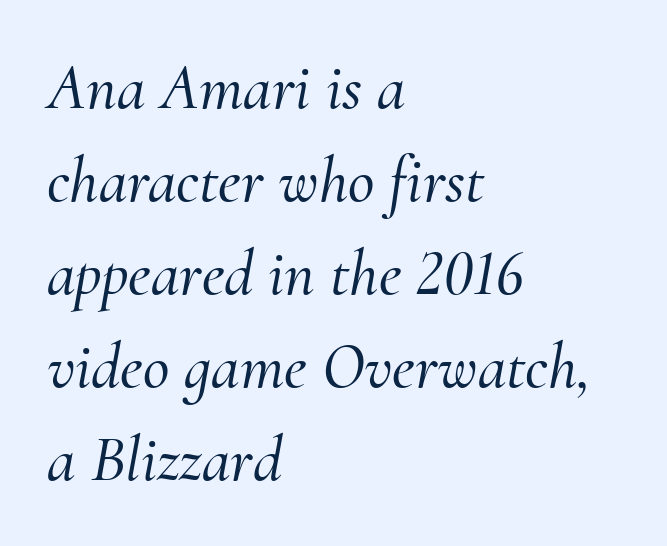
{"serif": "yes", "italic": "yes", "lean": "right", "slant_degrees": 10, "width": "normal", "stroke_contrast": "medium", "x_height": "small", "monospaced": "no", "underline": "no", "align": "left", "line_spacing": "normal", "line_spacing_ratio": 1.43, "letter_spacing": "normal", "letter_spacing_em": 0.0, "glyph_px": 65}
